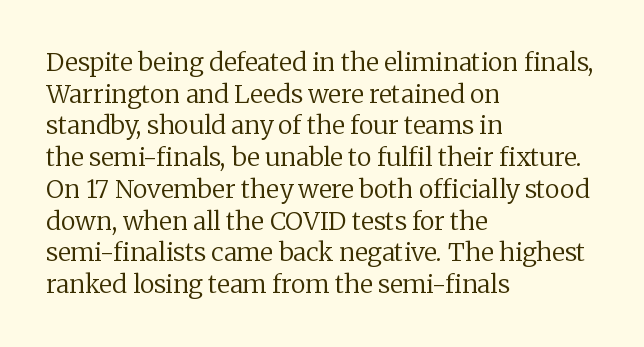
Q: Is the text bold? A: No.
Q: Is the text italic (slanted)? A: No, it is upright.
Q: Is the text underlined? A: No.
Q: How is the paragraph aligned? A: Left-aligned.
Q: Is the spacing between letters normal or unusually wide? A: Normal.
Q: Is the spacing between lines tight, normal or loose? A: Normal.
